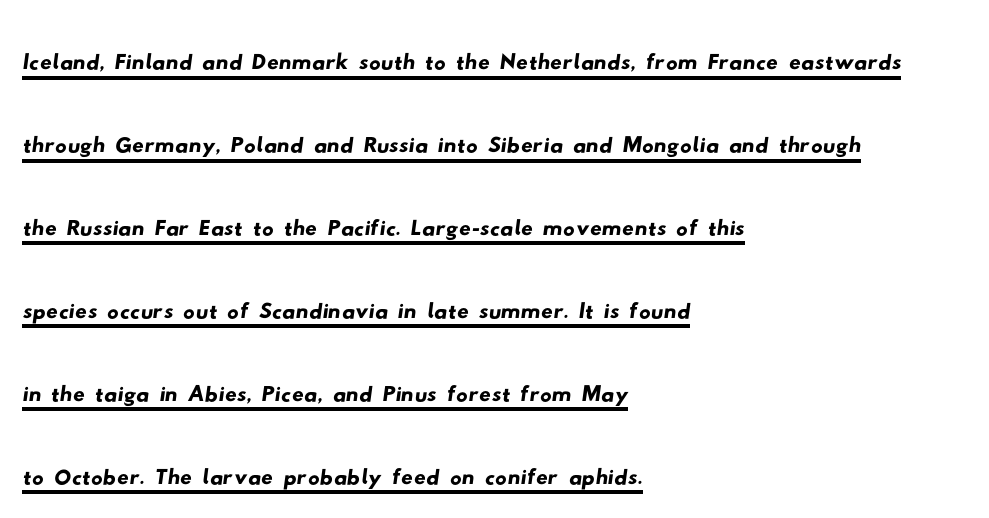
The image shows 58 px wide sans-serif type; set left-aligned, normal line spacing (1.43x), normal letter spacing, underlined; low stroke contrast and a small x-height.
